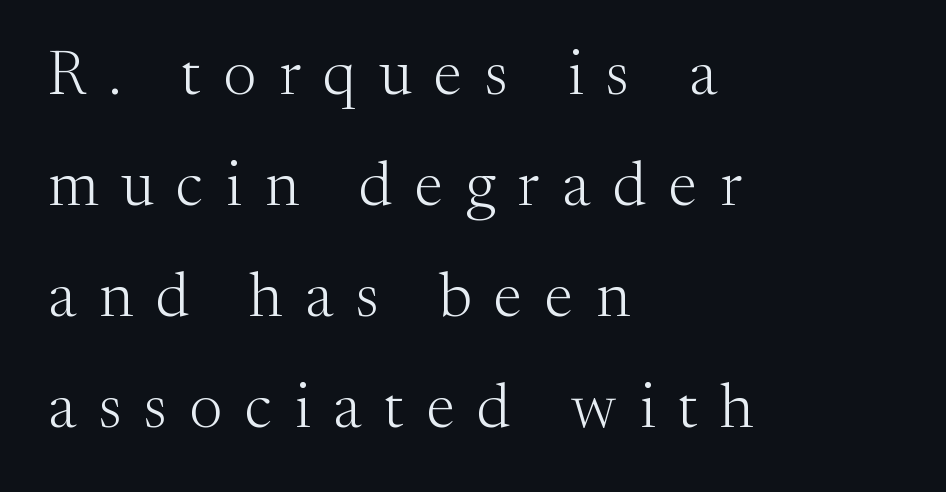
{"serif": "yes", "italic": "no", "bold": "no", "weight": "light", "width": "normal", "stroke_contrast": "medium", "x_height": "medium", "monospaced": "no", "underline": "no", "align": "left", "line_spacing_ratio": 1.79, "letter_spacing": "wide", "letter_spacing_em": 0.37, "glyph_px": 62}
